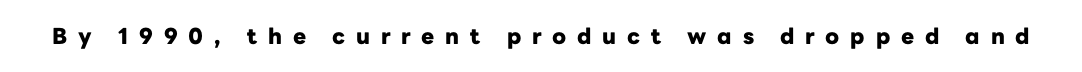
The image shows 22 px bold type, upright; set unusually wide letter spacing (+0.49 em), not underlined.
